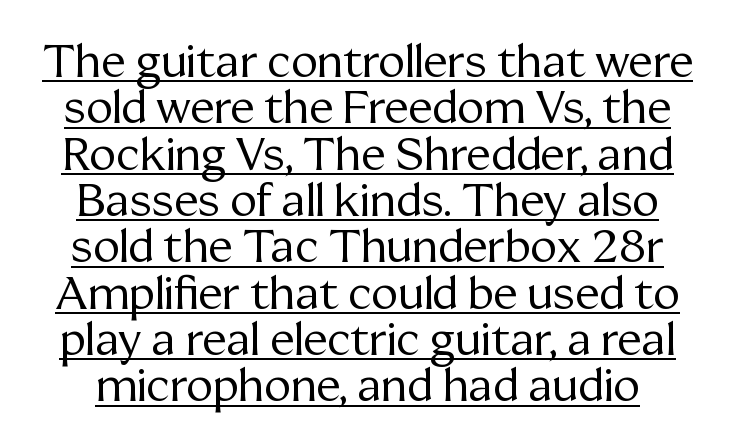
{"serif": "yes", "italic": "no", "bold": "no", "weight": "regular", "width": "normal", "stroke_contrast": "medium", "x_height": "medium", "monospaced": "no", "underline": "yes", "line_spacing": "tight", "line_spacing_ratio": 1.03, "letter_spacing": "normal", "letter_spacing_em": 0.0, "glyph_px": 45}
